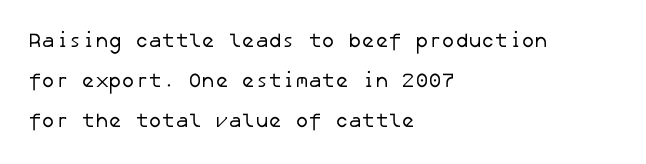
Q: Is the text bold? A: No.
Q: Is the text underlined? A: No.
Q: How is the paragraph aligned? A: Left-aligned.
Q: Is the spacing between letters normal or unusually wide? A: Normal.
Q: Is the spacing between lines tight, normal or loose? A: Loose.
